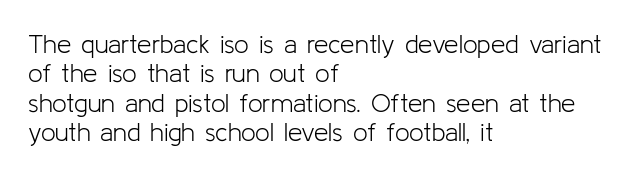
The image shows 26 px text type, upright; set left-aligned, tight line spacing (1.13x), normal letter spacing, not underlined.
